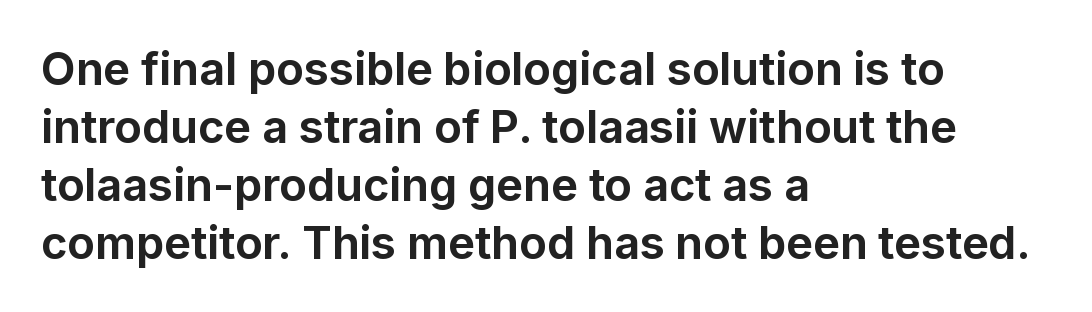
A roman cut, with each character standing at attention. These lines are composed in type without serifs. How are the letters spaced? Ordinarily, with no added tracking. A bare baseline throughout the passage. One-word summary of the alignment: left.
